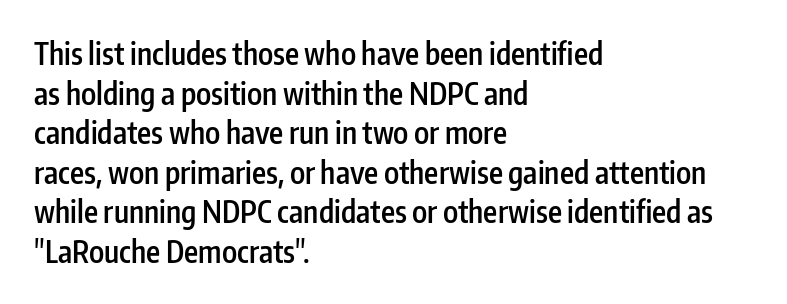
{"serif": "no", "italic": "no", "bold": "semi", "weight": "semibold", "width": "condensed", "stroke_contrast": "low", "x_height": "medium", "monospaced": "no", "underline": "no", "align": "left", "line_spacing": "normal", "line_spacing_ratio": 1.32, "letter_spacing": "normal", "letter_spacing_em": 0.0, "glyph_px": 30}
